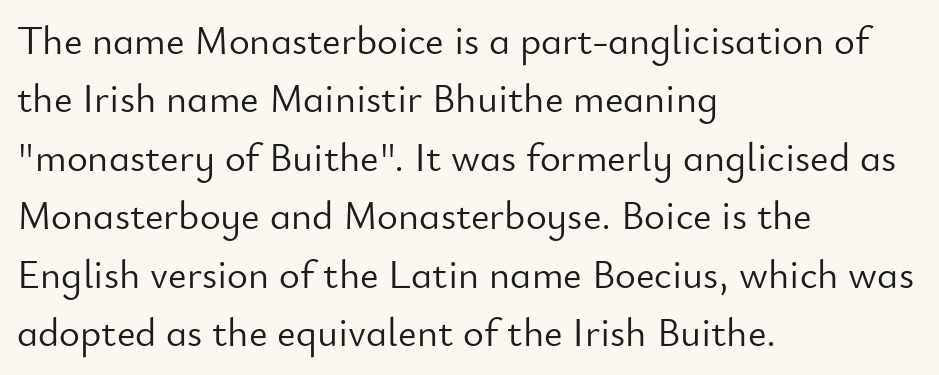
Q: Is the text bold? A: No.
Q: Is the text italic (slanted)? A: No, it is upright.
Q: Is the typeface a serif or a sans-serif typeface? A: Sans-serif.
Q: Is the text underlined? A: No.
Q: How is the paragraph aligned? A: Left-aligned.
Q: Is the spacing between letters normal or unusually wide? A: Normal.
Q: Is the spacing between lines tight, normal or loose? A: Normal.
Q: Width (condensed, normal, or wide)? A: Normal.
Q: Stroke contrast? A: Low.
Q: x-height? A: Small.
Q: Monospaced? A: No.
